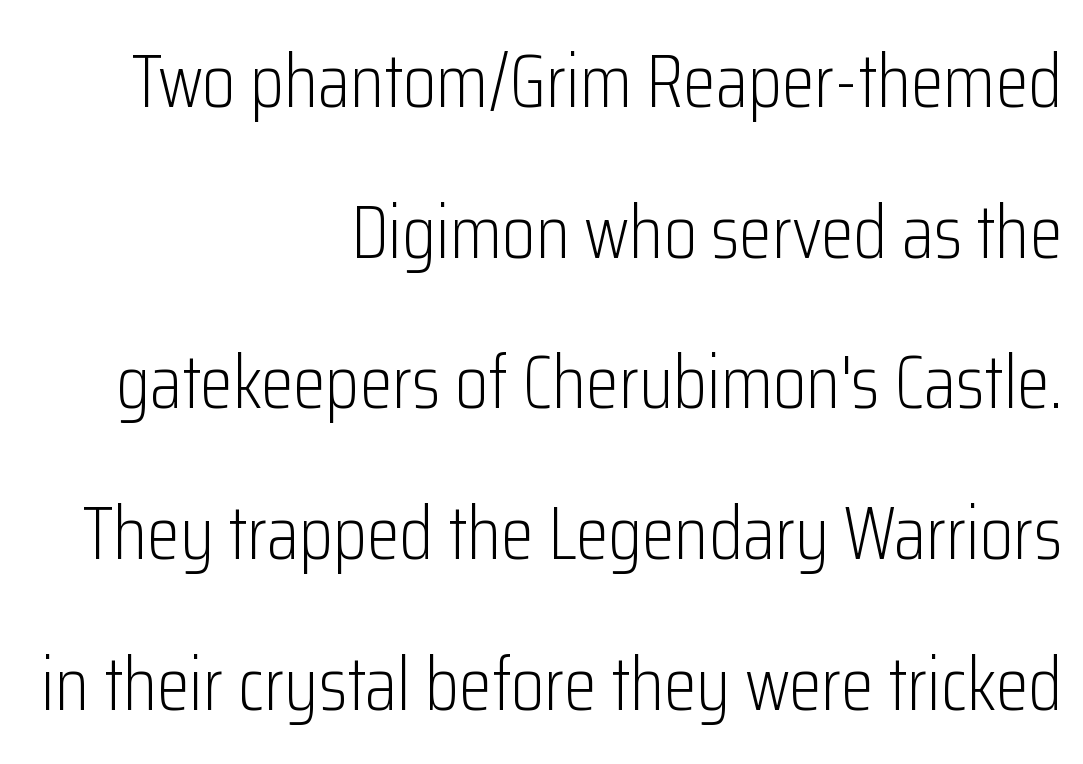
You can tell it's not italic because the verticals are truly vertical. The string is rendered with underlining switched off. One-word summary of the alignment: right. Caption: standard tracking, unaltered.
